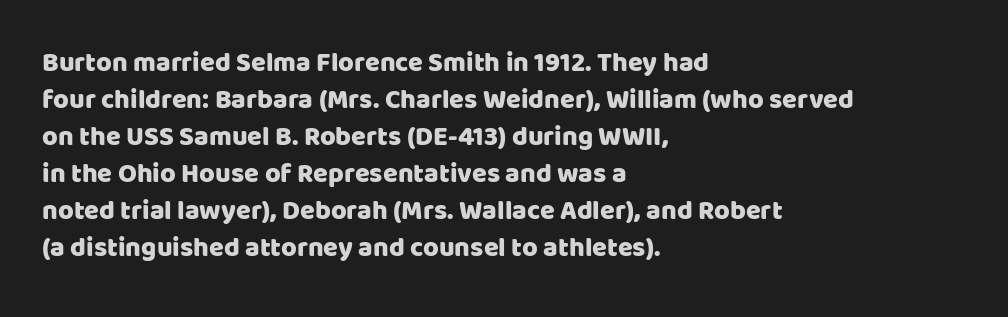
The image shows 27 px text type, upright; set left-aligned, normal line spacing (1.37x), normal letter spacing, not underlined.
